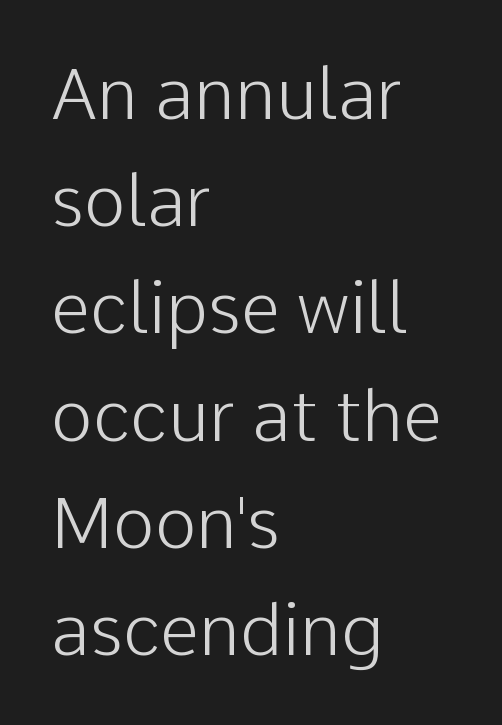
The specimen omits any rule beneath the text block's lines. Nothing unusual about the tracking: characters are spaced as the font intends. Classification — sans serif. Each line starts at the same left margin while the right side varies. On a weight scale, this lands at 450 or below. Ordinary non-slanted type is in use.
